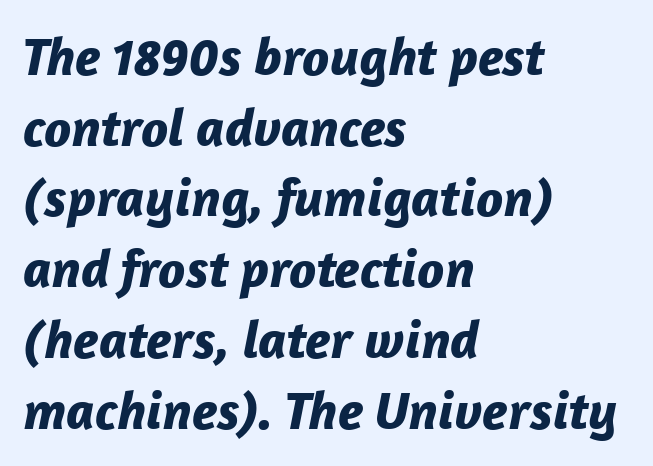
The image shows 54 px bold type, italic (leaning right); set left-aligned, normal line spacing (1.31x), normal letter spacing, not underlined; low stroke contrast and a medium x-height.
